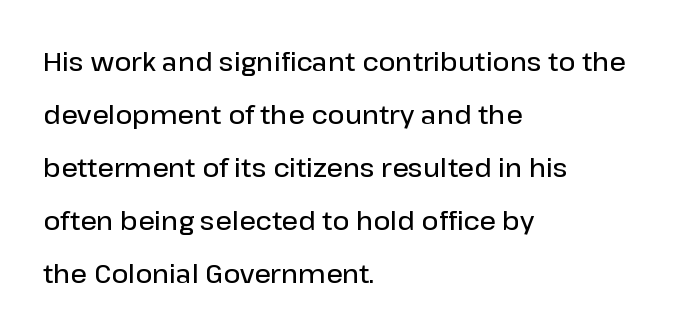
{"italic": "no", "bold": "semi", "underline": "no", "align": "left", "line_spacing": "loose", "line_spacing_ratio": 2.04, "letter_spacing": "normal", "letter_spacing_em": 0.0, "glyph_px": 26}
